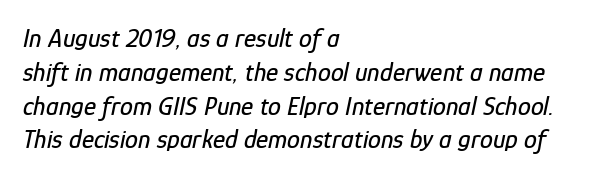
The image shows 26 px text type, italic (leaning right); set left-aligned, normal line spacing (1.3x), normal letter spacing, not underlined.
